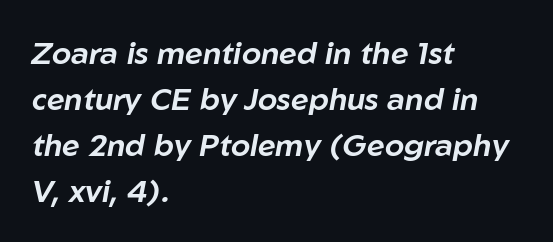
Q: Is the text italic (slanted)? A: Yes, it leans right by about 10 degrees.
Q: Is the text underlined? A: No.
Q: How is the paragraph aligned? A: Left-aligned.
Q: Is the spacing between letters normal or unusually wide? A: Normal.
Q: Is the spacing between lines tight, normal or loose? A: Normal.
Q: Width (condensed, normal, or wide)? A: Normal.
Q: Stroke contrast? A: Low.
Q: x-height? A: Medium.
Q: Monospaced? A: No.
